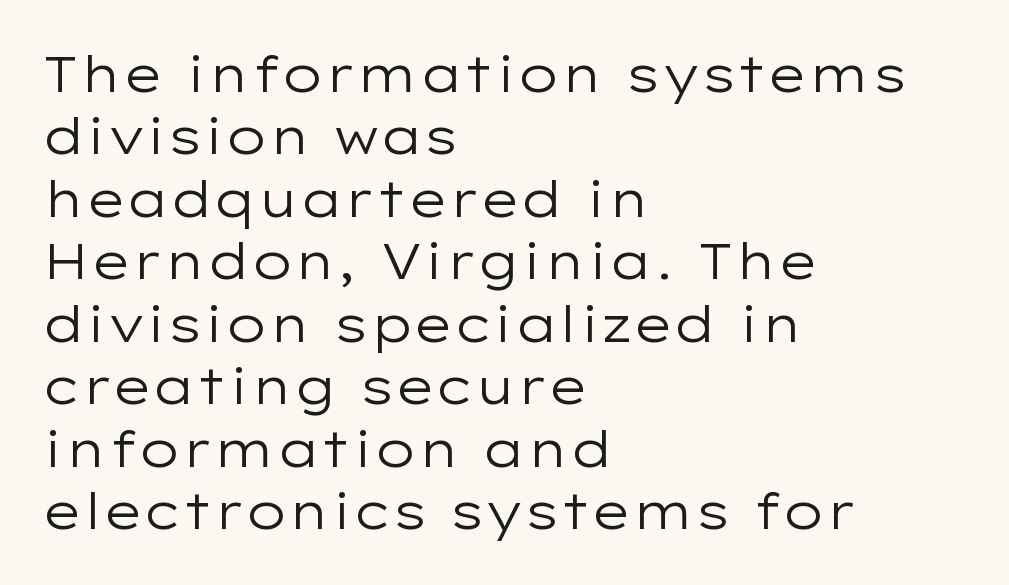
The image shows 50 px regular-weight, wide sans-serif type, upright; set left-aligned, normal line spacing (1.25x), normal letter spacing, not underlined; low stroke contrast and a medium x-height.
